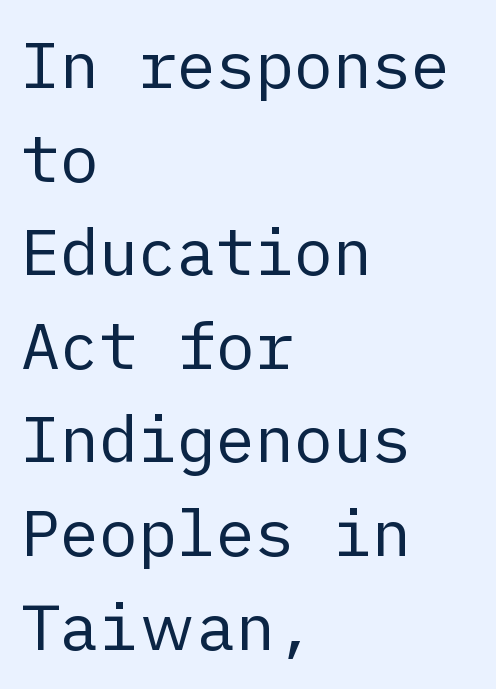
Letter spacing: default. Casual observation: everything's shoved over to the left. Evenly set lines give the paragraph a standard silhouette. The strip under each line holds only bare page.
